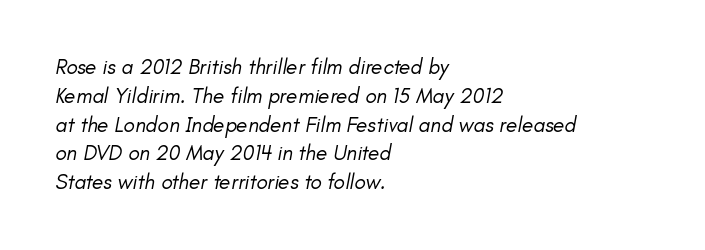
Look at the tracking — it's just the regular setting, nothing added. Decoration check: the copy has no underline. Think standard paragraph weight, or any step lighter than that. Is the type slanted? Yes — the strokes lean at a clear angle. One glance says typical: line gaps are just what's usual.
